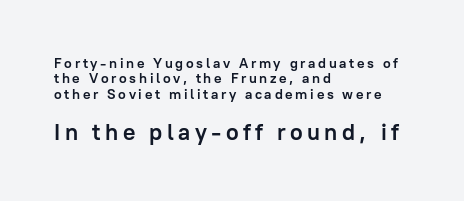
{"italic": "no", "bold": "yes", "underline": "no", "align": "left", "line_spacing": "tight", "line_spacing_ratio": 1.09, "larger_block": "second", "size_ratio": 1.64, "glyph_px": 23}
